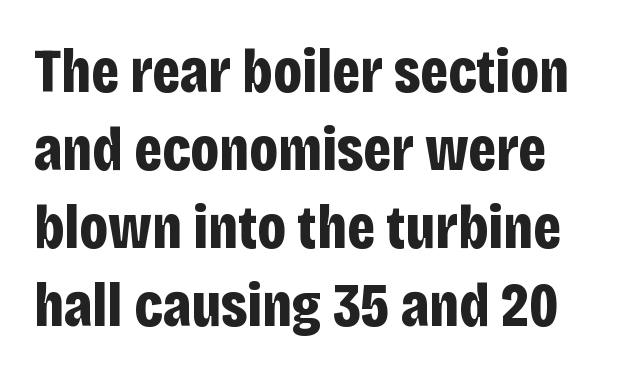
The image shows 62 px bold, condensed sans-serif type, upright; set normal line spacing (1.26x), normal letter spacing, not underlined; low stroke contrast and a large x-height.
